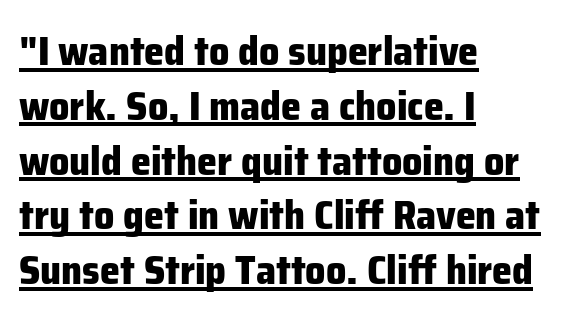
Q: Is the text bold? A: Yes.
Q: Is the text italic (slanted)? A: No, it is upright.
Q: Is the typeface a serif or a sans-serif typeface? A: Sans-serif.
Q: Is the text underlined? A: Yes.
Q: How is the paragraph aligned? A: Left-aligned.
Q: Is the spacing between letters normal or unusually wide? A: Normal.
Q: Is the spacing between lines tight, normal or loose? A: Normal.
Q: Width (condensed, normal, or wide)? A: Normal.
Q: Stroke contrast? A: Low.
Q: x-height? A: Medium.
Q: Monospaced? A: No.
